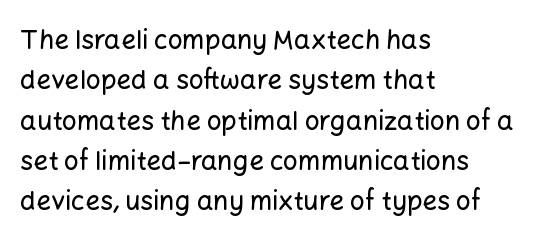
{"italic": "no", "underline": "no", "align": "left", "line_spacing": "normal", "line_spacing_ratio": 1.55, "letter_spacing": "normal", "letter_spacing_em": 0.0, "glyph_px": 26}
